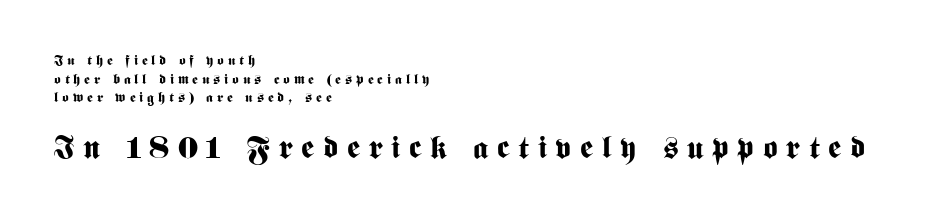
{"serif": "no", "italic": "no", "bold": "yes", "weight": "bold", "width": "condensed", "stroke_contrast": "medium", "x_height": "medium", "monospaced": "no", "underline": "no", "align": "left", "line_spacing": "normal", "line_spacing_ratio": 1.33, "letter_spacing": "wide", "letter_spacing_em": 0.28, "larger_block": "second", "size_ratio": 2.21, "glyph_px": 31}
